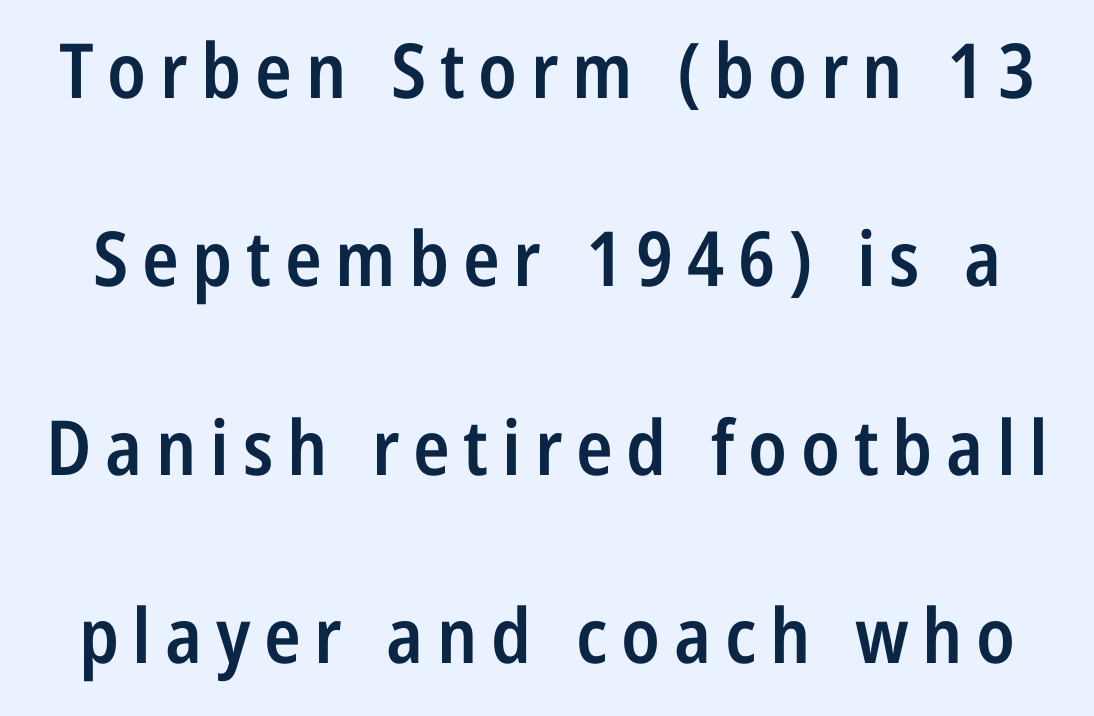
{"serif": "no", "italic": "no", "bold": "semi", "weight": "semibold", "width": "condensed", "stroke_contrast": "low", "x_height": "medium", "monospaced": "no", "underline": "no", "line_spacing": "loose", "line_spacing_ratio": 2.48, "glyph_px": 76}
